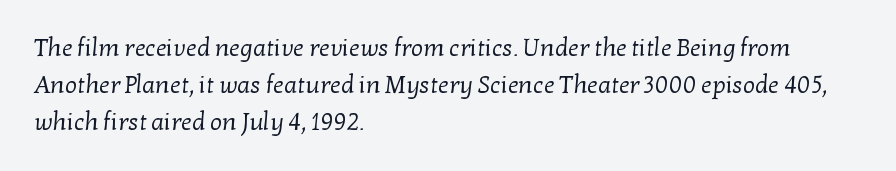
Glance below the letters and you will spot only blank space. The weight tops out at a normal text grade. Caption: standard tracking, unaltered. Short and long lines alike share a common starting point at left.
